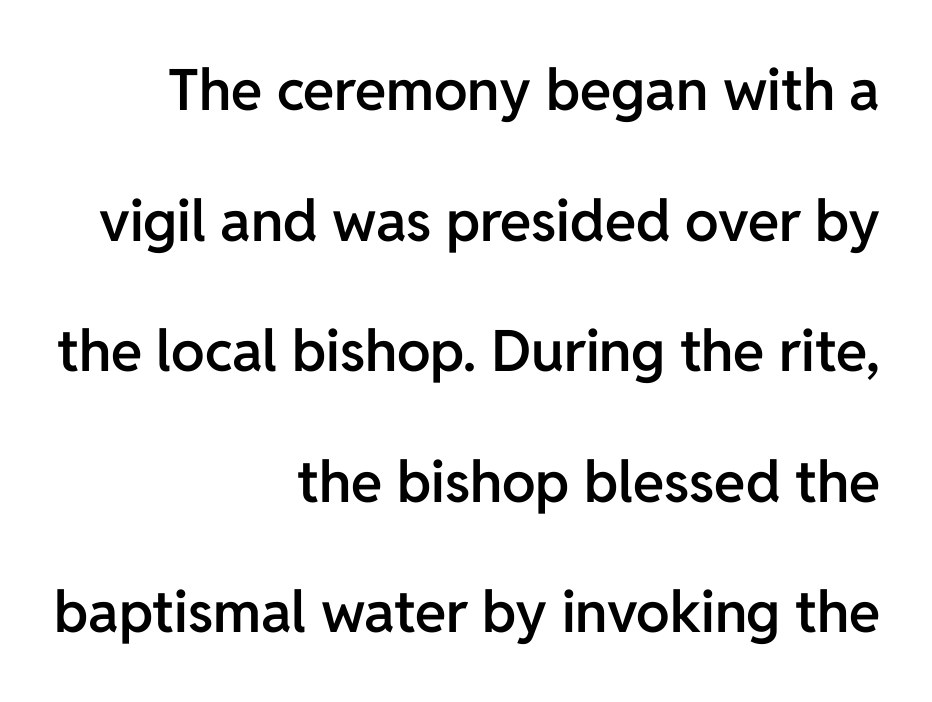
The image shows 57 px semibold sans-serif type, upright; set right-aligned, loose line spacing (2.29x), normal letter spacing, not underlined; low stroke contrast and a medium x-height.
